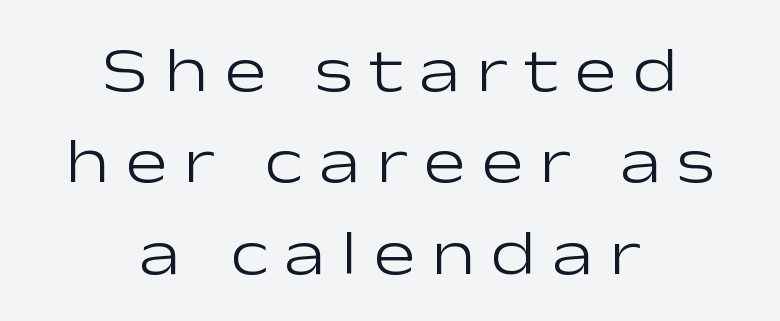
Is this a heavy cut? Hardly; it is regular or lighter. Honestly, the row spacing looks completely unremarkable. Quick note: not italic, upright. Each line is balanced around a shared central axis.
